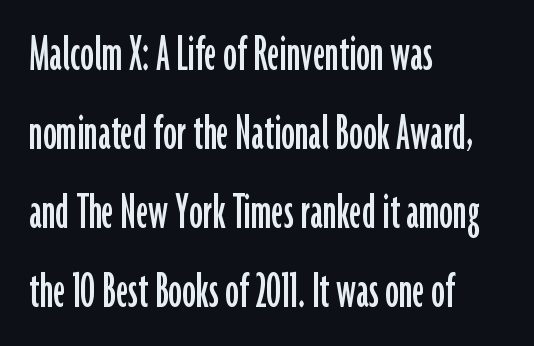
Q: Is the text italic (slanted)? A: No, it is upright.
Q: Is the typeface a serif or a sans-serif typeface? A: Sans-serif.
Q: Is the text underlined? A: No.
Q: How is the paragraph aligned? A: Left-aligned.
Q: Is the spacing between letters normal or unusually wide? A: Normal.
Q: Is the spacing between lines tight, normal or loose? A: Normal.
Q: Width (condensed, normal, or wide)? A: Condensed.
Q: Stroke contrast? A: Low.
Q: x-height? A: Medium.
Q: Monospaced? A: No.
